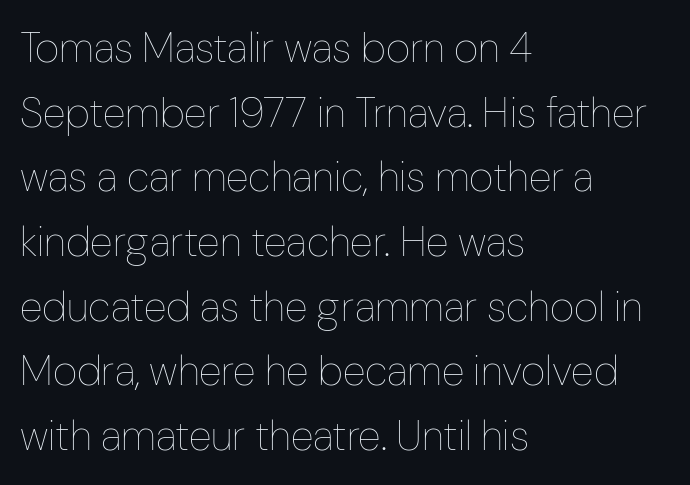
{"italic": "no", "bold": "no", "weight": "thin", "width": "condensed", "stroke_contrast": "low", "x_height": "medium", "monospaced": "no", "underline": "no", "align": "left", "line_spacing": "normal", "line_spacing_ratio": 1.54, "letter_spacing": "normal", "letter_spacing_em": 0.0, "glyph_px": 42}
